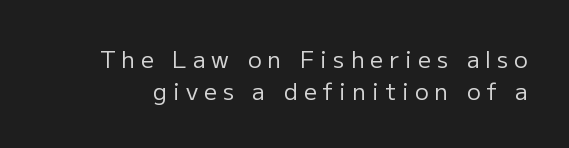
The image shows 23 px text type, upright; set normal line spacing (1.38x), unusually wide letter spacing (+0.26 em), not underlined.
